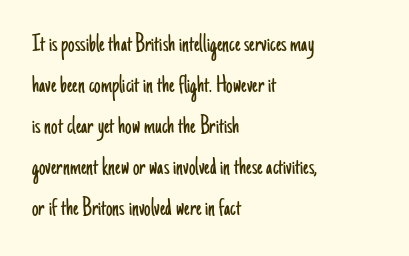
The image shows 26 px text type, upright; set left-aligned, normal line spacing (1.58x), normal letter spacing, not underlined.
